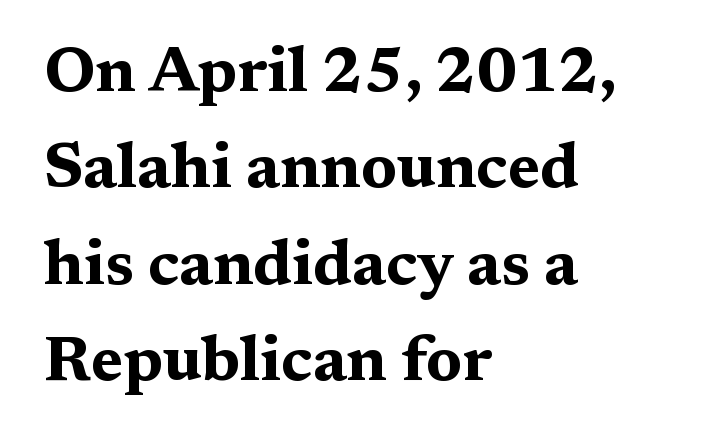
The image shows 63 px bold, wide serif type, upright; set left-aligned, normal line spacing (1.53x), normal letter spacing, not underlined; medium stroke contrast and a medium x-height.
